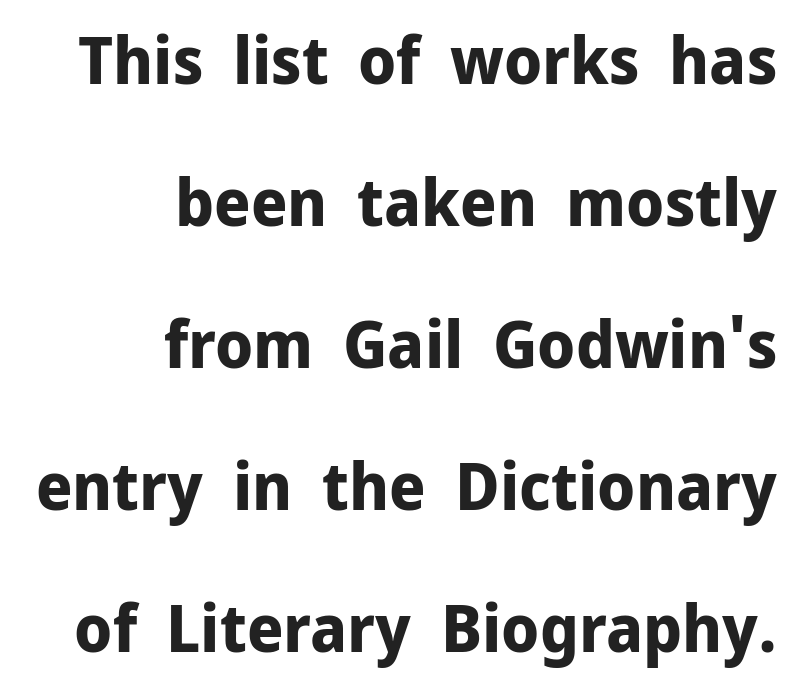
{"serif": "no", "italic": "no", "bold": "yes", "weight": "bold", "width": "normal", "stroke_contrast": "low", "x_height": "medium", "monospaced": "no", "underline": "no", "align": "right", "line_spacing": "loose", "line_spacing_ratio": 2.15, "letter_spacing": "normal", "letter_spacing_em": 0.0, "glyph_px": 66}
